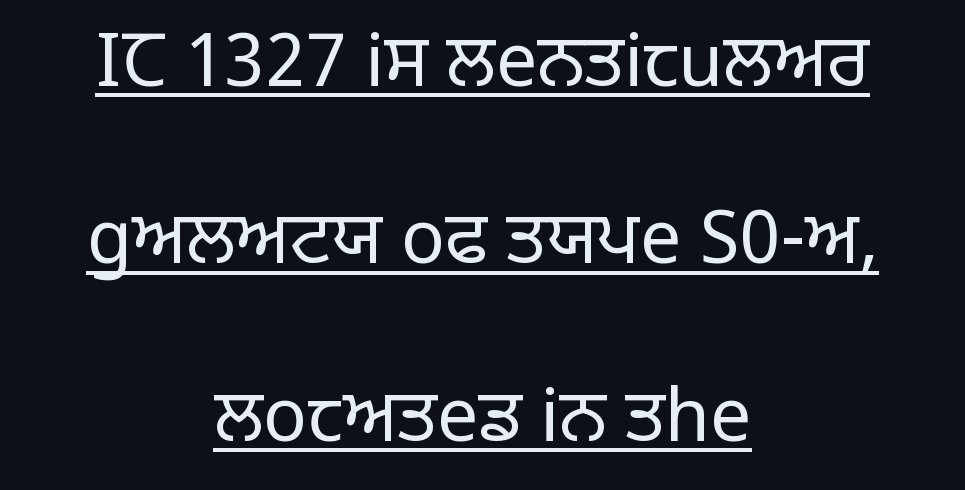
The image shows 73 px regular-weight sans-serif type, upright; set centered, loose line spacing (2.43x), normal letter spacing, underlined; low stroke contrast and a large x-height.
